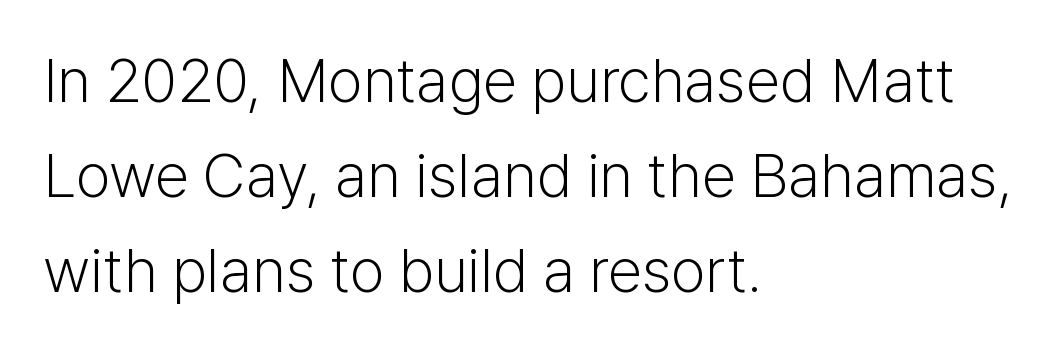
The image shows 62 px light sans-serif type, upright; set left-aligned, normal line spacing (1.53x), normal letter spacing, not underlined; low stroke contrast and a medium x-height.
